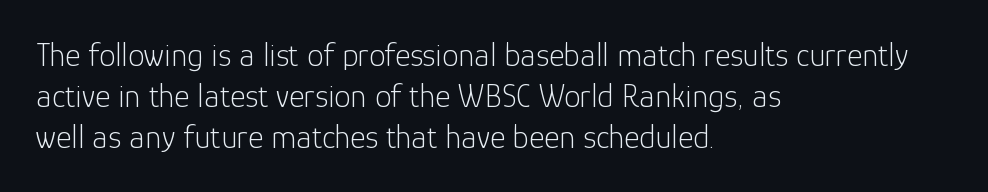
Visually the block forms a straight wall on the left and a jagged coastline on the right. Varying glyph widths throughout — classic text-font behaviour. If you drew a line through each stem, it would be perfectly vertical. These lines keep a tight, regular rhythm from letter to letter.
